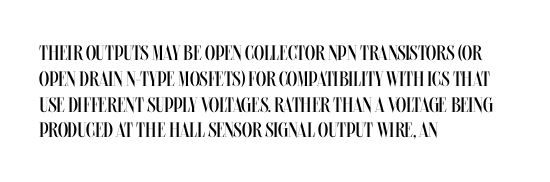
{"italic": "no", "bold": "no", "underline": "no", "align": "left", "line_spacing_ratio": 1.23, "letter_spacing": "normal", "letter_spacing_em": 0.0, "glyph_px": 21}
